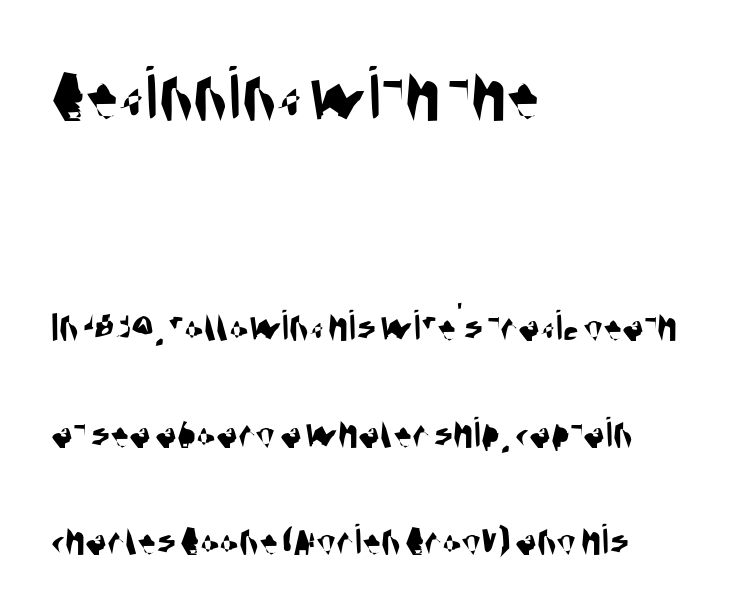
Caption: upper text group enlarged, lower text group reduced. Horizontally, the lines are justified to the leading edge only. The baseline area is clear. The typeface chosen for these lines omits serifs. Looks like regular typesetting: each glyph gets only the width it needs. The space between consecutive lines is lavish.
